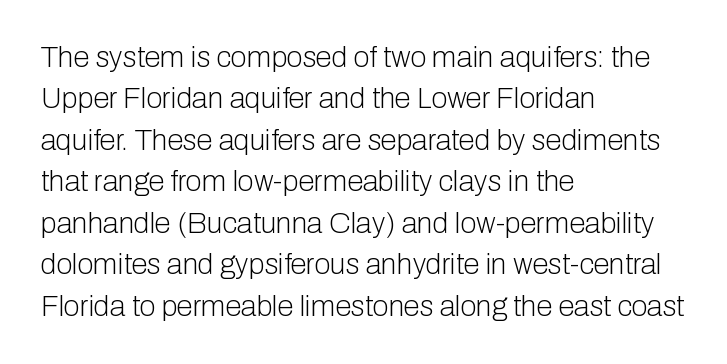
On a weight scale, this lands at 450 or below. The rendering uses natural spacing where letterforms have individual widths. Standard letterfit; no display-style spreading of the glyphs. Quick note: underline off. Tall strokes in this sample are plumb rather than angled.
